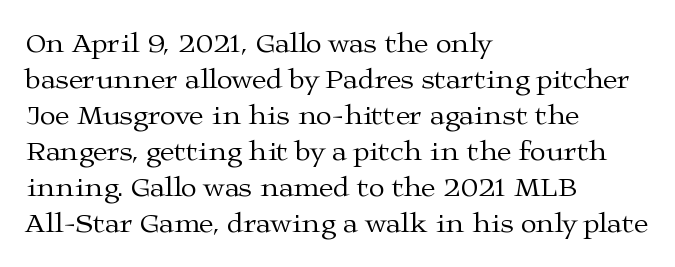
Q: Is the text bold? A: No.
Q: Is the text italic (slanted)? A: No, it is upright.
Q: Is the typeface a serif or a sans-serif typeface? A: Serif.
Q: Is the text underlined? A: No.
Q: How is the paragraph aligned? A: Left-aligned.
Q: Is the spacing between letters normal or unusually wide? A: Normal.
Q: Width (condensed, normal, or wide)? A: Wide.
Q: Stroke contrast? A: Medium.
Q: x-height? A: Medium.
Q: Monospaced? A: No.
